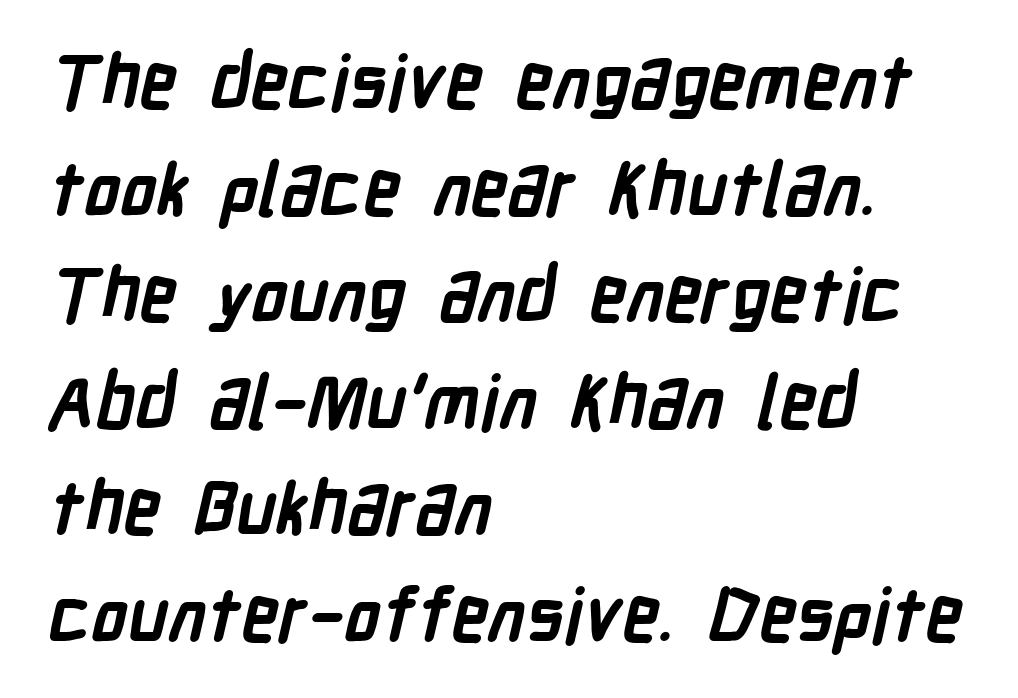
{"serif": "no", "bold": "yes", "weight": "semibold", "width": "condensed", "stroke_contrast": "low", "x_height": "medium", "monospaced": "no", "underline": "no", "align": "left", "line_spacing": "normal", "line_spacing_ratio": 1.44, "letter_spacing": "normal", "letter_spacing_em": 0.0, "glyph_px": 74}
